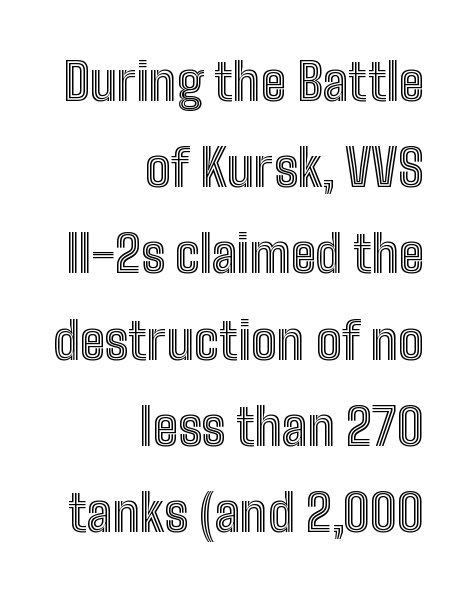
Q: Is the text italic (slanted)? A: No, it is upright.
Q: Is the text underlined? A: No.
Q: How is the paragraph aligned? A: Right-aligned.
Q: Is the spacing between letters normal or unusually wide? A: Normal.
Q: Is the spacing between lines tight, normal or loose? A: Normal.
Q: Width (condensed, normal, or wide)? A: Condensed.
Q: x-height? A: Medium.
Q: Monospaced? A: No.
